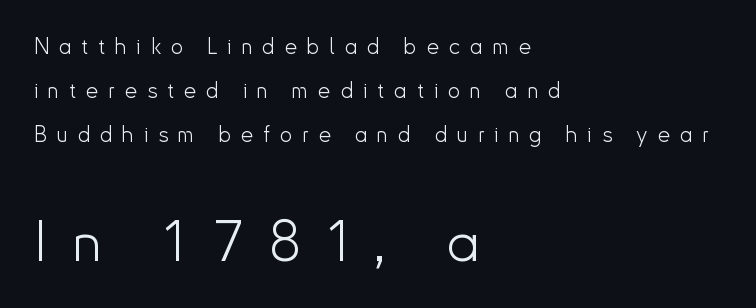
The letters in the lower block stand taller than those in the block above. A classic flush-left, rag-right setting is used for this passage. The line texture is sparse and dotted thanks to wide tracking. Posture: upright roman. The characters are drawn with everyday or finer stroke widths. Unlike a traditional serif, this face leaves its strokes unadorned.
